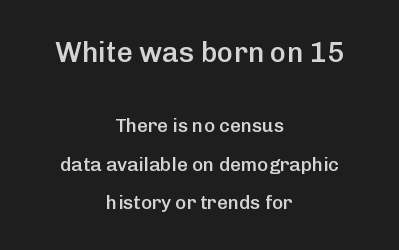
Q: Is the text bold? A: Semi-bold.
Q: Is the text italic (slanted)? A: No, it is upright.
Q: Is the typeface a serif or a sans-serif typeface? A: Sans-serif.
Q: Is the text underlined? A: No.
Q: How is the paragraph aligned? A: Centered.
Q: Is the spacing between letters normal or unusually wide? A: Normal.
Q: Is the spacing between lines tight, normal or loose? A: Loose.
Q: Which block of text is set in a larger size, the first (top) or the second (bottom)? A: The first (top) one.
Q: Width (condensed, normal, or wide)? A: Normal.
Q: Stroke contrast? A: Low.
Q: x-height? A: Medium.
Q: Monospaced? A: No.
